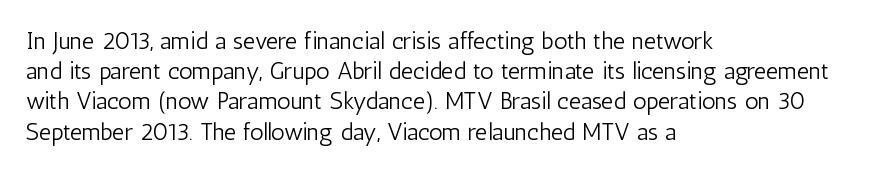
The image shows 24 px text type, upright; set left-aligned, normal line spacing (1.26x), normal letter spacing, not underlined.
